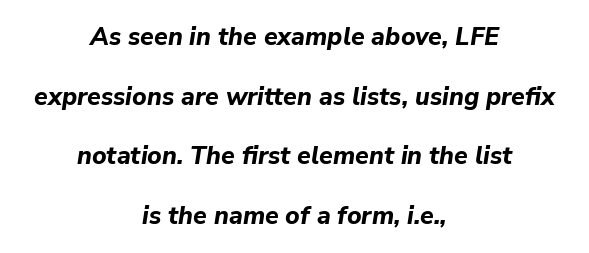
The image shows 25 px bold type, italic (leaning right); set centered, loose line spacing (2.39x), normal letter spacing, not underlined.
